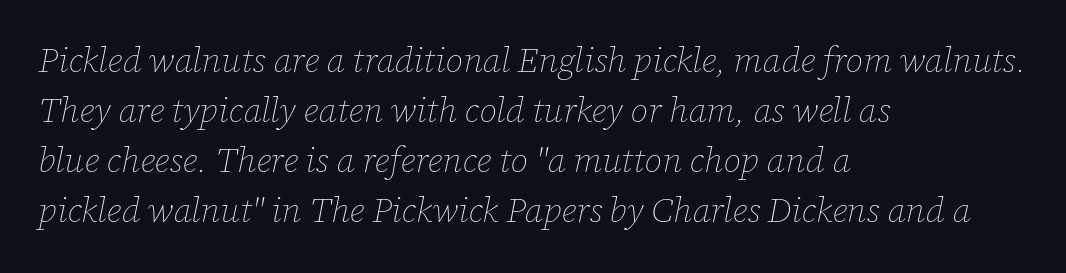
{"italic": "yes", "lean": "right", "slant_degrees": 12, "bold": "no", "weight": "thin", "width": "normal", "stroke_contrast": "low", "x_height": "medium", "monospaced": "no", "underline": "no", "align": "left", "line_spacing": "normal", "line_spacing_ratio": 1.43, "letter_spacing": "normal", "letter_spacing_em": 0.0, "glyph_px": 35}
